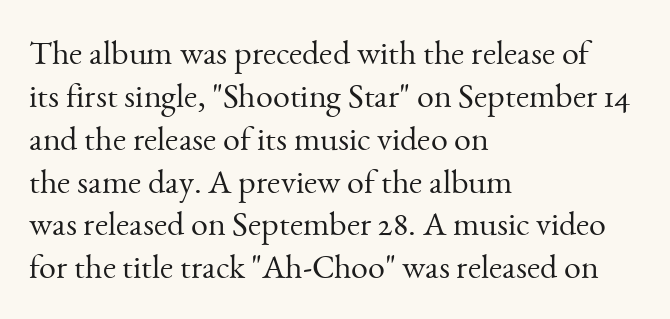
Honestly, the row spacing looks completely unremarkable. Glance below the letters and you will spot only blank space. Vertical stems look standard width or narrower in stroke. A classic flush-left, rag-right setting is used for this passage. This is the regular roman posture of the typeface. Unlike a clean sans, this face finishes its strokes with serifs.
